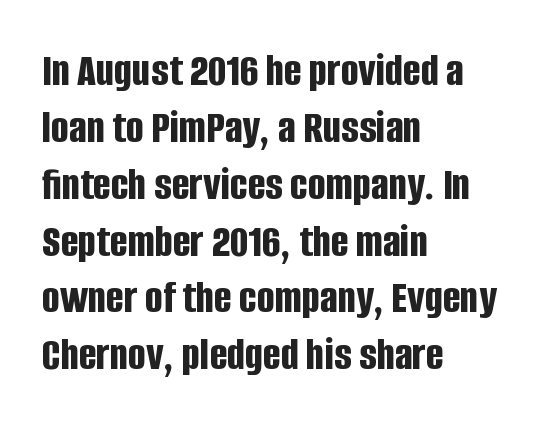
Q: Is the text bold? A: Yes.
Q: Is the text italic (slanted)? A: No, it is upright.
Q: Is the typeface a serif or a sans-serif typeface? A: Sans-serif.
Q: Is the text underlined? A: No.
Q: How is the paragraph aligned? A: Left-aligned.
Q: Is the spacing between letters normal or unusually wide? A: Normal.
Q: Width (condensed, normal, or wide)? A: Condensed.
Q: Stroke contrast? A: Low.
Q: x-height? A: Large.
Q: Monospaced? A: No.
